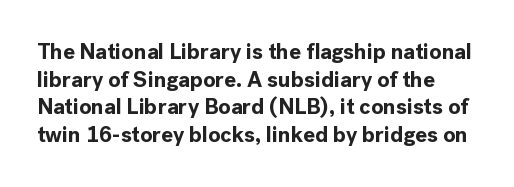
{"italic": "no", "bold": "yes", "underline": "no", "line_spacing": "normal", "line_spacing_ratio": 1.26, "letter_spacing": "normal", "letter_spacing_em": 0.0, "glyph_px": 22}
